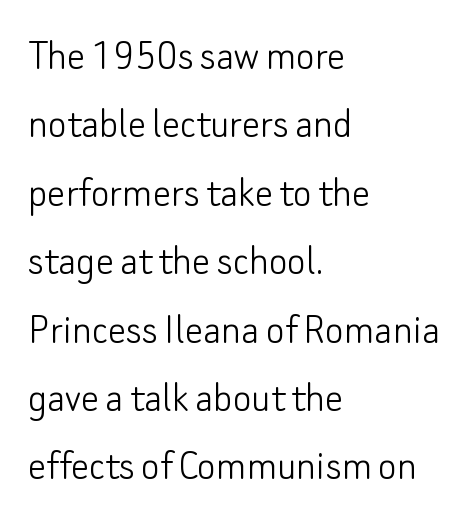
{"serif": "no", "italic": "no", "bold": "no", "weight": "light", "width": "normal", "stroke_contrast": "low", "x_height": "small", "monospaced": "no", "underline": "no", "align": "left", "line_spacing": "normal", "line_spacing_ratio": 1.52, "letter_spacing": "normal", "letter_spacing_em": 0.0, "glyph_px": 45}
